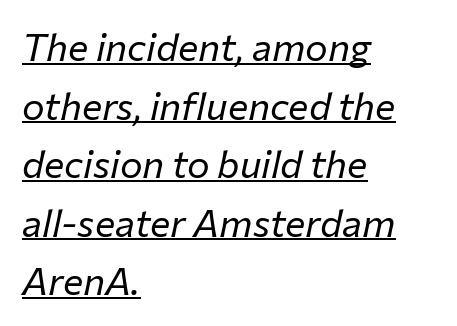
{"italic": "yes", "lean": "right", "slant_degrees": 12, "bold": "no", "weight": "regular", "width": "normal", "stroke_contrast": "low", "x_height": "medium", "monospaced": "no", "underline": "yes", "align": "left", "line_spacing": "normal", "line_spacing_ratio": 1.54, "letter_spacing": "normal", "letter_spacing_em": 0.0, "glyph_px": 38}
